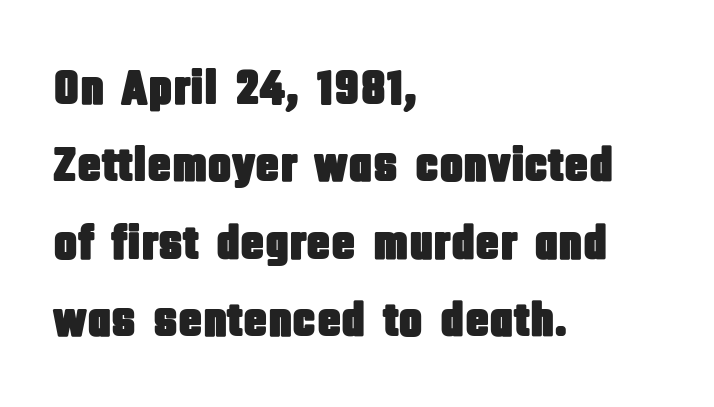
Q: Is the text italic (slanted)? A: No, it is upright.
Q: Is the typeface a serif or a sans-serif typeface? A: Sans-serif.
Q: Is the text underlined? A: No.
Q: How is the paragraph aligned? A: Left-aligned.
Q: Is the spacing between letters normal or unusually wide? A: Normal.
Q: Is the spacing between lines tight, normal or loose? A: Normal.
Q: Width (condensed, normal, or wide)? A: Condensed.
Q: Stroke contrast? A: Low.
Q: x-height? A: Large.
Q: Monospaced? A: No.
